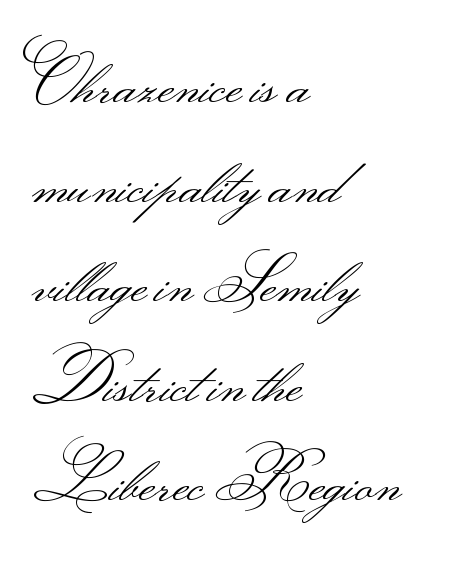
Characters follow at the spacing the type designer built in. Line beginnings align vertically; line endings do not. This is sans-serif lettering, the kind often seen on screens and signage.
